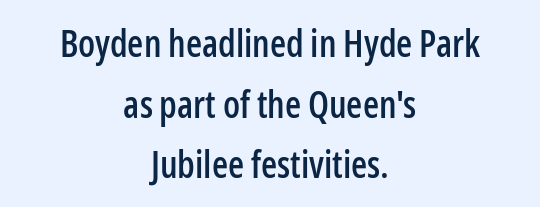
Q: Is the text italic (slanted)? A: No, it is upright.
Q: Is the typeface a serif or a sans-serif typeface? A: Sans-serif.
Q: Is the text underlined? A: No.
Q: How is the paragraph aligned? A: Centered.
Q: Is the spacing between letters normal or unusually wide? A: Normal.
Q: Is the spacing between lines tight, normal or loose? A: Normal.
Q: Width (condensed, normal, or wide)? A: Condensed.
Q: Stroke contrast? A: Low.
Q: x-height? A: Medium.
Q: Monospaced? A: No.
